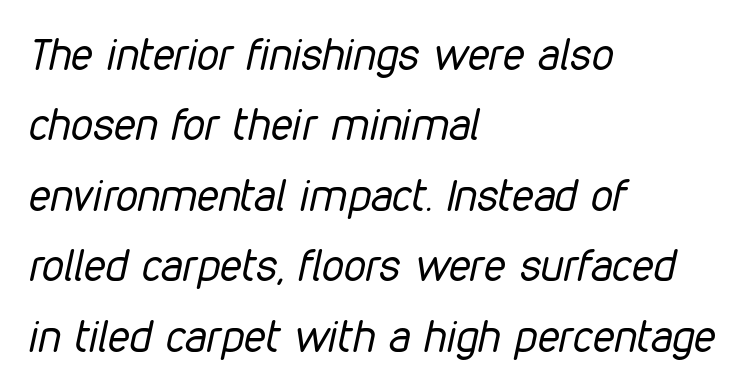
Q: Is the text bold? A: No.
Q: Is the text italic (slanted)? A: Yes, it leans right by about 12 degrees.
Q: Is the text underlined? A: No.
Q: How is the paragraph aligned? A: Left-aligned.
Q: Is the spacing between letters normal or unusually wide? A: Normal.
Q: Is the spacing between lines tight, normal or loose? A: Normal.
Q: Width (condensed, normal, or wide)? A: Condensed.
Q: Stroke contrast? A: Low.
Q: x-height? A: Medium.
Q: Monospaced? A: No.
